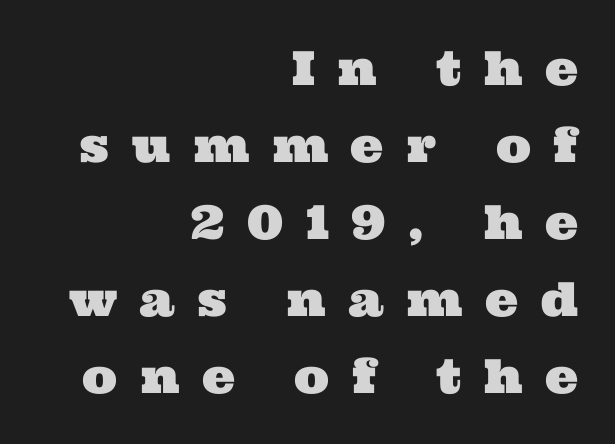
Q: Is the typeface a serif or a sans-serif typeface? A: Serif.
Q: Is the text underlined? A: No.
Q: How is the paragraph aligned? A: Right-aligned.
Q: Is the spacing between letters normal or unusually wide? A: Unusually wide.
Q: Is the spacing between lines tight, normal or loose? A: Normal.
Q: Width (condensed, normal, or wide)? A: Wide.
Q: Stroke contrast? A: Medium.
Q: x-height? A: Medium.
Q: Monospaced? A: No.
